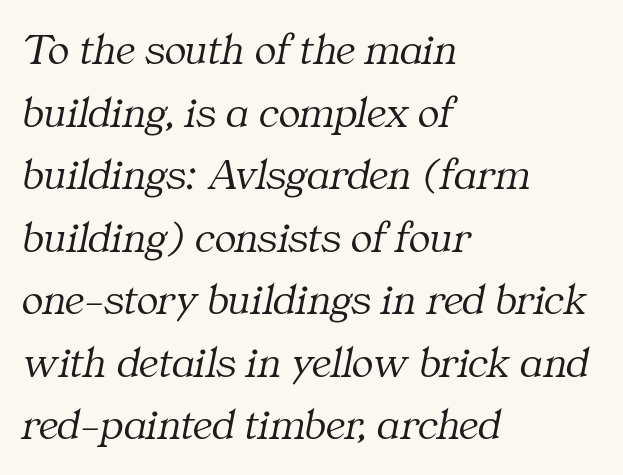
The letterforms sit shoulder to shoulder at normal distance. Stems here are at most as thick as an everyday book face. Check where the strokes stop: tiny serifs finish them off. Casual observation: everything's shoved over to the left. Note the varied advance widths — an 'i' is clearly narrower than an 'm'.
